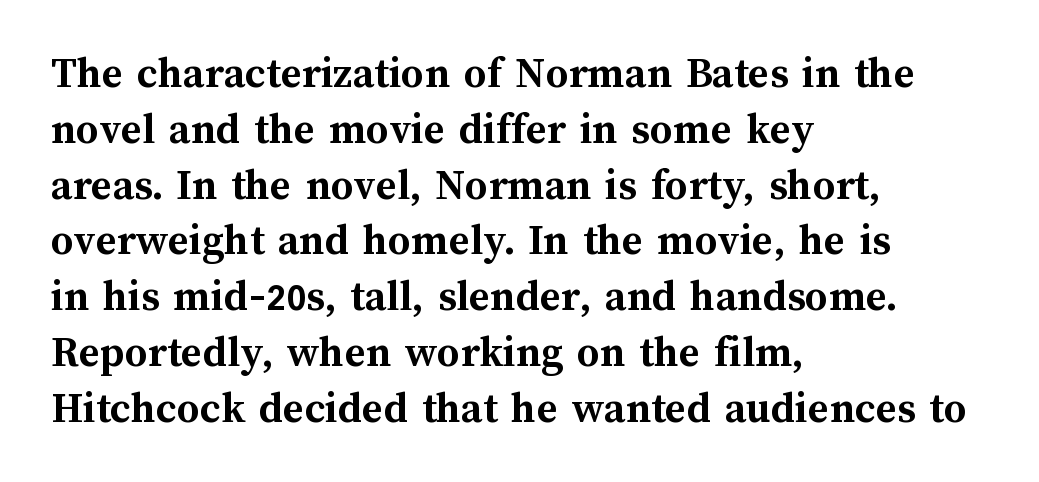
{"italic": "no", "bold": "yes", "weight": "semibold", "width": "normal", "stroke_contrast": "medium", "x_height": "medium", "monospaced": "no", "underline": "no", "align": "left", "line_spacing_ratio": 1.24, "letter_spacing": "normal", "letter_spacing_em": 0.0, "glyph_px": 45}
